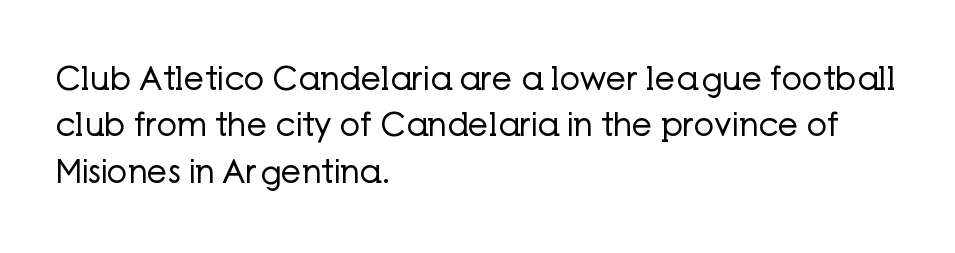
Q: Is the text bold? A: No.
Q: Is the text italic (slanted)? A: No, it is upright.
Q: Is the typeface a serif or a sans-serif typeface? A: Sans-serif.
Q: Is the text underlined? A: No.
Q: How is the paragraph aligned? A: Left-aligned.
Q: Is the spacing between letters normal or unusually wide? A: Normal.
Q: Is the spacing between lines tight, normal or loose? A: Normal.
Q: Width (condensed, normal, or wide)? A: Normal.
Q: Stroke contrast? A: Low.
Q: x-height? A: Medium.
Q: Monospaced? A: No.
